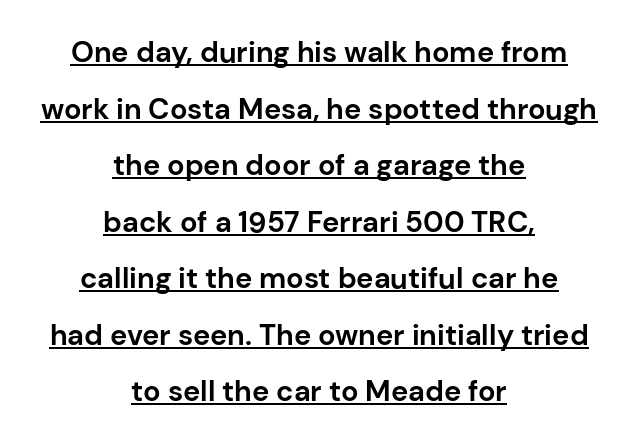
Q: Is the text bold? A: Yes.
Q: Is the text italic (slanted)? A: No, it is upright.
Q: Is the typeface a serif or a sans-serif typeface? A: Sans-serif.
Q: Is the text underlined? A: Yes.
Q: How is the paragraph aligned? A: Centered.
Q: Is the spacing between letters normal or unusually wide? A: Normal.
Q: Is the spacing between lines tight, normal or loose? A: Loose.
Q: Width (condensed, normal, or wide)? A: Normal.
Q: Stroke contrast? A: Low.
Q: x-height? A: Medium.
Q: Monospaced? A: No.
